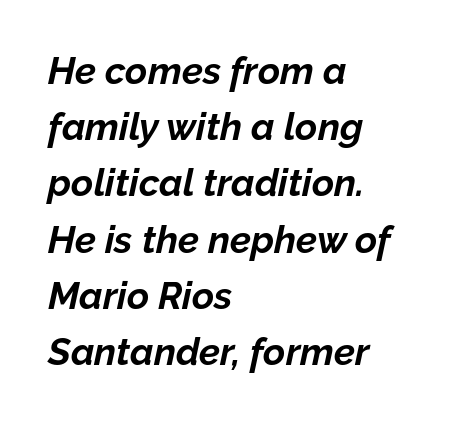
The image shows 38 px bold type, italic (leaning right); set left-aligned, normal line spacing (1.48x), normal letter spacing, not underlined; low stroke contrast and a medium x-height.
